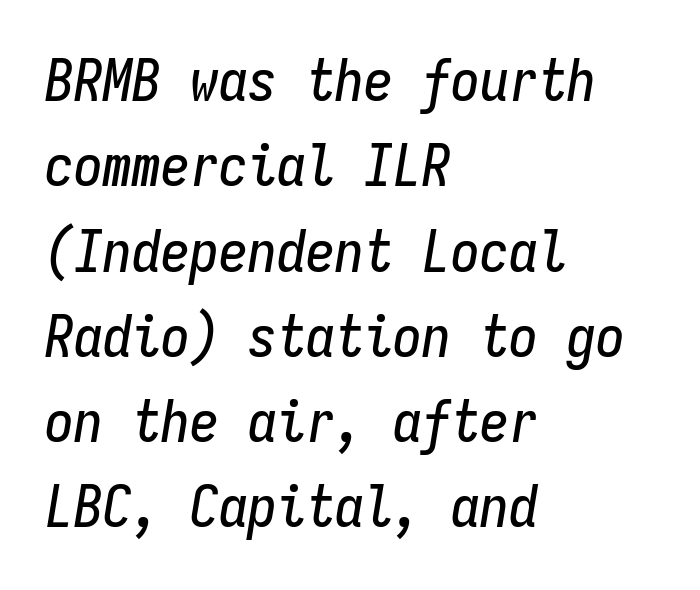
{"italic": "yes", "lean": "right", "slant_degrees": 9, "width": "condensed", "stroke_contrast": "low", "x_height": "medium", "monospaced": "yes", "underline": "no", "align": "left", "line_spacing": "normal", "line_spacing_ratio": 1.47, "letter_spacing": "normal", "letter_spacing_em": 0.0, "glyph_px": 58}
